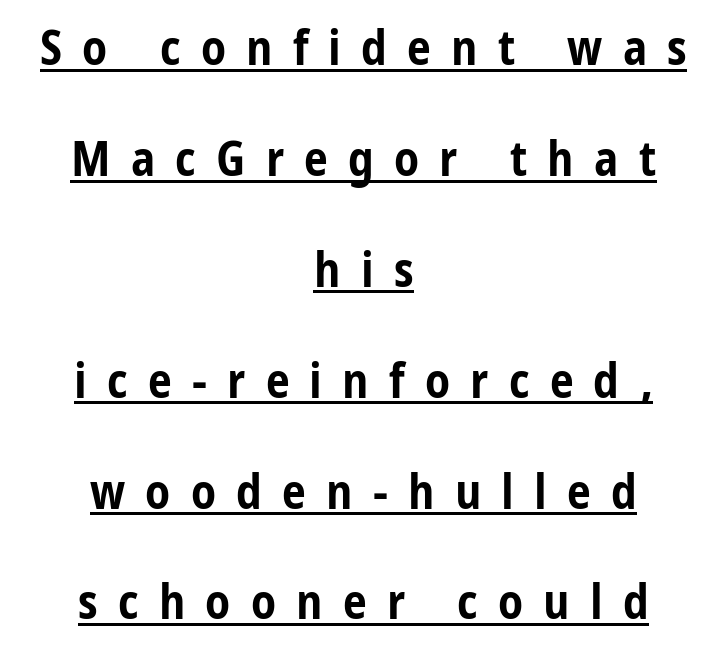
The image shows 48 px bold, condensed sans-serif type, upright; set centered, loose line spacing (2.31x), unusually wide letter spacing (+0.42 em), underlined; low stroke contrast and a medium x-height.
